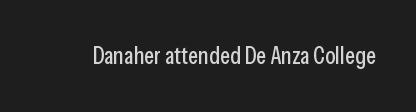
The image shows 24 px text type, upright; set normal letter spacing, not underlined.
